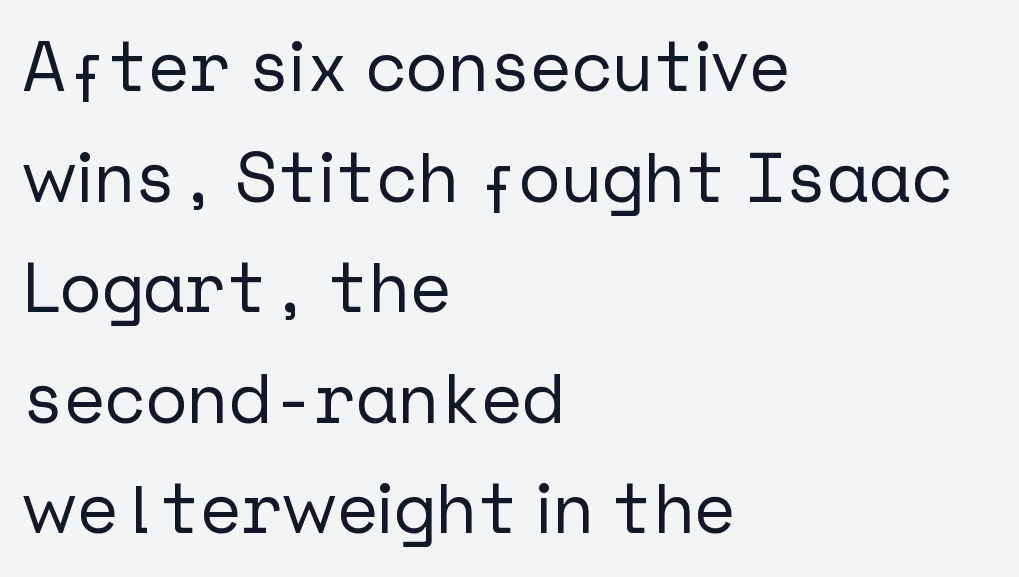
Q: Is the text italic (slanted)? A: No, it is upright.
Q: Is the typeface a serif or a sans-serif typeface? A: Sans-serif.
Q: Is the text underlined? A: No.
Q: How is the paragraph aligned? A: Left-aligned.
Q: Is the spacing between letters normal or unusually wide? A: Normal.
Q: Is the spacing between lines tight, normal or loose? A: Normal.
Q: Width (condensed, normal, or wide)? A: Normal.
Q: Stroke contrast? A: Low.
Q: x-height? A: Medium.
